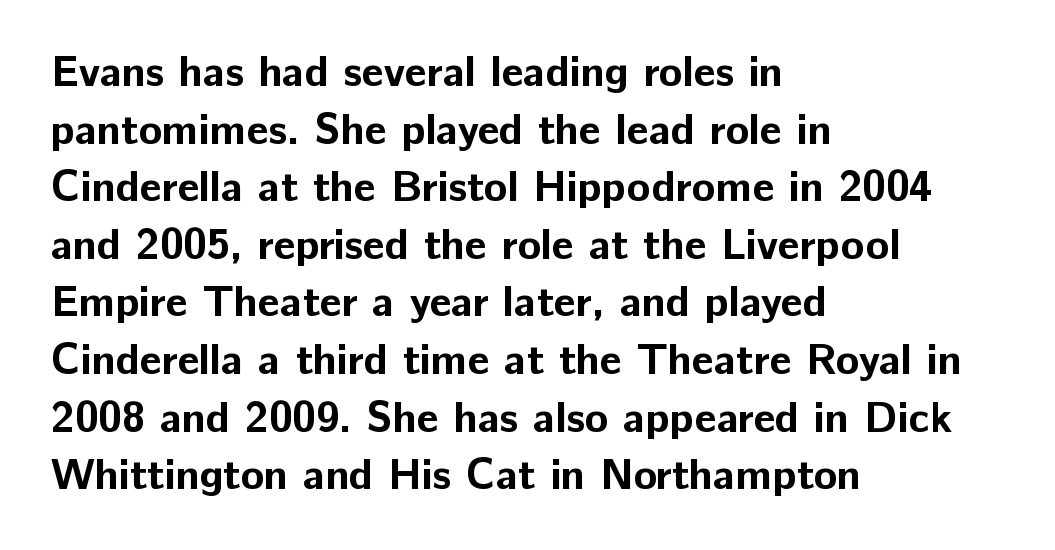
The image shows 43 px bold sans-serif type, upright; set left-aligned, normal line spacing (1.34x), normal letter spacing, not underlined; low stroke contrast and a medium x-height.
